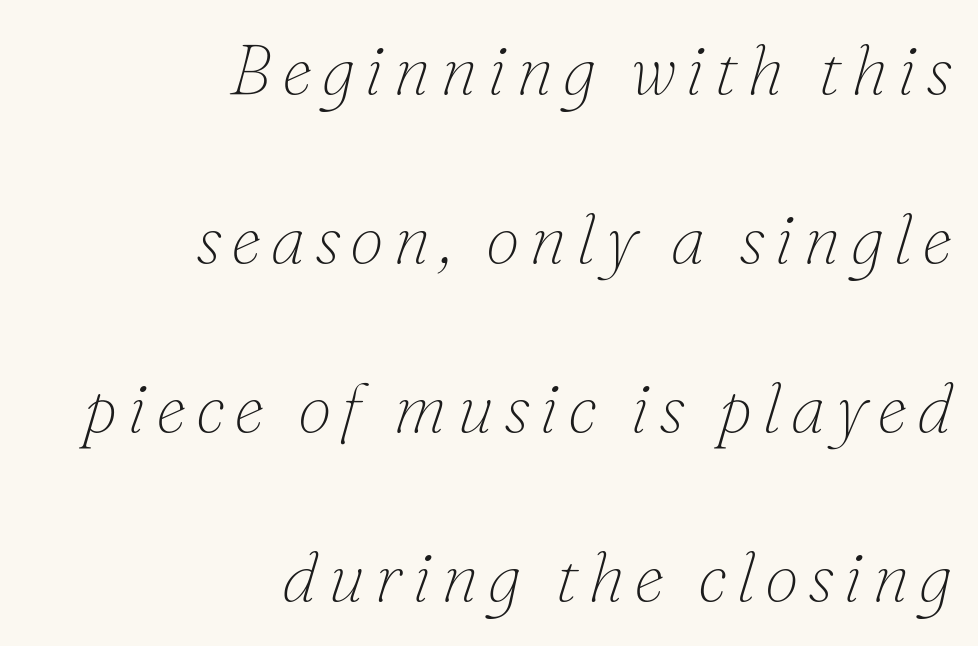
Q: Is the text bold? A: No.
Q: Is the text italic (slanted)? A: Yes, it leans right by about 16 degrees.
Q: Is the typeface a serif or a sans-serif typeface? A: Serif.
Q: Is the text underlined? A: No.
Q: How is the paragraph aligned? A: Right-aligned.
Q: Is the spacing between lines tight, normal or loose? A: Loose.
Q: Width (condensed, normal, or wide)? A: Normal.
Q: Stroke contrast? A: Low.
Q: x-height? A: Small.
Q: Monospaced? A: No.
